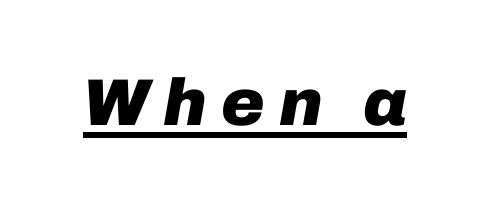
Q: Is the text bold? A: Yes.
Q: Is the text italic (slanted)? A: Yes, it leans right by about 10 degrees.
Q: Is the text underlined? A: Yes.
Q: Is the spacing between letters normal or unusually wide? A: Unusually wide.
Q: Width (condensed, normal, or wide)? A: Normal.
Q: Stroke contrast? A: Low.
Q: x-height? A: Medium.
Q: Monospaced? A: No.
